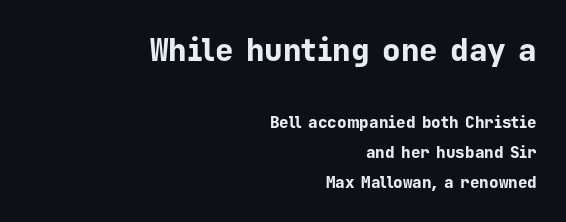
The image shows 31 px bold sans-serif type, upright, monospaced; set right-aligned, line spacing 1.86x, normal letter spacing, not underlined; the first (top) block is 1.94x larger; low stroke contrast and a medium x-height.
